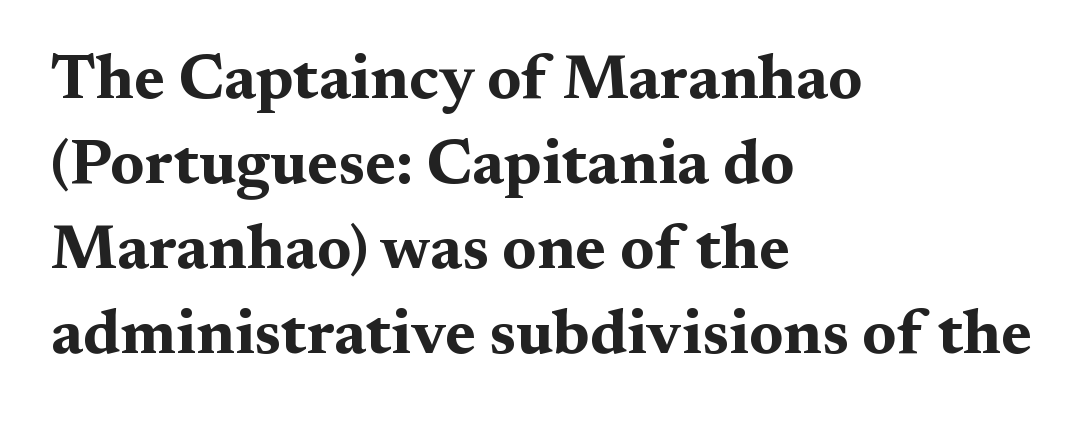
Stroke terminals: seriffed. This rendering leaves character spacing at its baseline value. The leading is moderate, giving the passage an even texture. Caption: multi-line text, flush left, ragged right. The space directly below the letters is spotless. A typesetter would call this proportional, since set widths differ per character.
